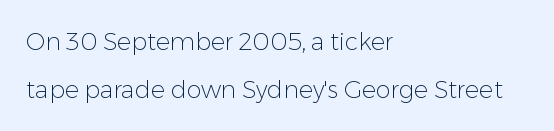
Q: Is the text bold? A: No.
Q: Is the text italic (slanted)? A: No, it is upright.
Q: Is the text underlined? A: No.
Q: How is the paragraph aligned? A: Left-aligned.
Q: Is the spacing between letters normal or unusually wide? A: Normal.
Q: Is the spacing between lines tight, normal or loose? A: Loose.
